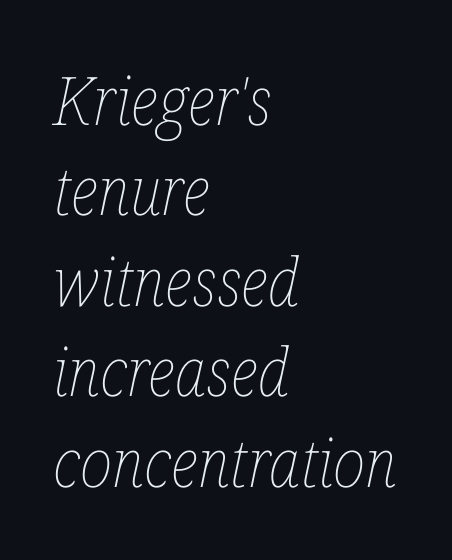
Q: Is the text bold? A: No.
Q: Is the text italic (slanted)? A: Yes, it leans right by about 12 degrees.
Q: Is the text underlined? A: No.
Q: How is the paragraph aligned? A: Left-aligned.
Q: Is the spacing between letters normal or unusually wide? A: Normal.
Q: Is the spacing between lines tight, normal or loose? A: Normal.
Q: Width (condensed, normal, or wide)? A: Condensed.
Q: Stroke contrast? A: Low.
Q: x-height? A: Medium.
Q: Monospaced? A: No.
